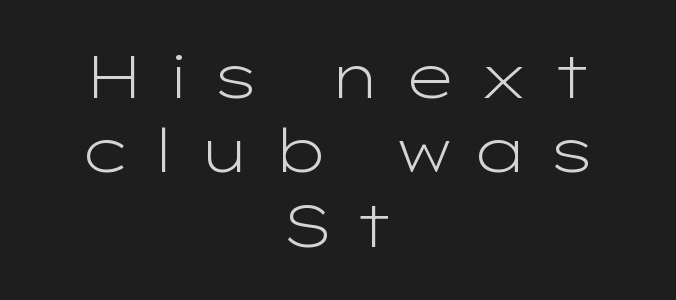
These lines were composed using upright roman letters. Each word looks stretched out because of the extra space between its letters. Font category for this specimen: sans-serif. Heft: none added — not bold. The letters advance in unequal steps, a hallmark of proportional type. Typeset on center — no edge is straight.
